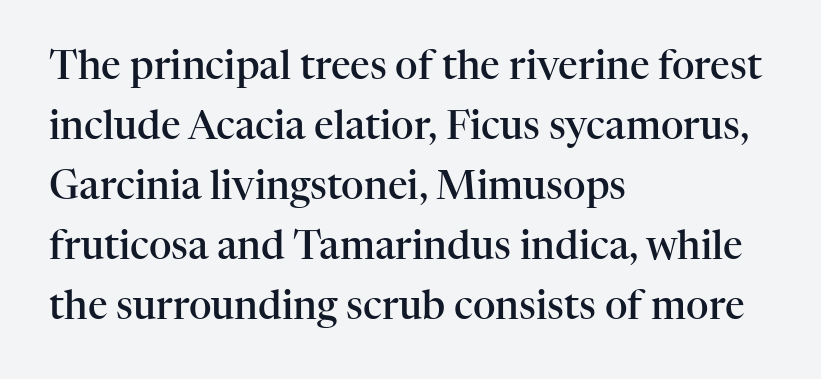
{"serif": "yes", "italic": "no", "bold": "semi", "weight": "semibold", "width": "normal", "stroke_contrast": "high", "x_height": "medium", "monospaced": "no", "underline": "no", "align": "left", "line_spacing": "normal", "line_spacing_ratio": 1.54, "letter_spacing": "normal", "letter_spacing_em": 0.0, "glyph_px": 39}
